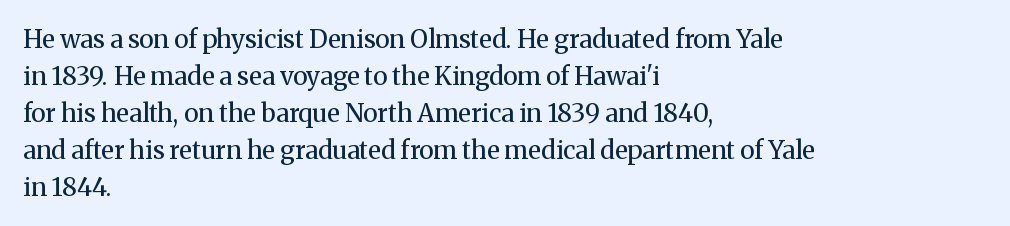
A typesetter would call this leading conventional body-copy spacing. Descender tails drop into unmarked territory. Visually the block forms a straight wall on the left and a jagged coastline on the right. Do the letters lean? They stand straight.
